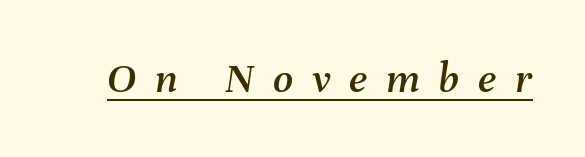
The gaps between neighbouring characters are conspicuously large. These lines were composed using italics. Proportional: the letters do not fall into vertical columns. Beneath each row of characters lies a ruled line.
